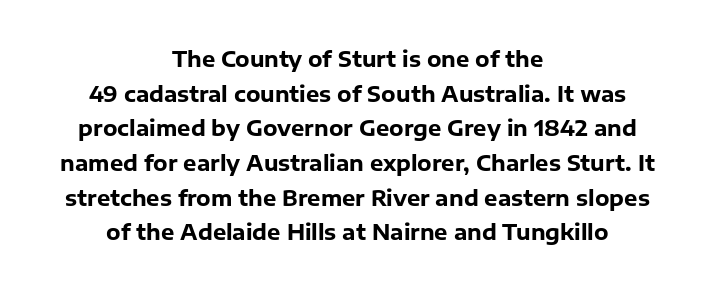
The image shows 21 px bold type, upright; set centered, normal line spacing (1.65x), normal letter spacing, not underlined.
